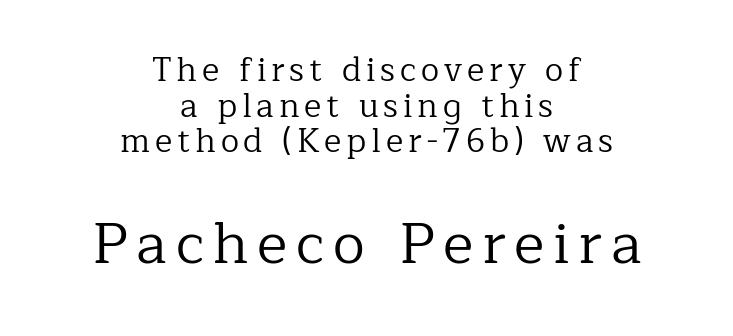
Q: Is the text bold? A: No.
Q: Is the text italic (slanted)? A: No, it is upright.
Q: Is the typeface a serif or a sans-serif typeface? A: Serif.
Q: Is the text underlined? A: No.
Q: How is the paragraph aligned? A: Centered.
Q: Is the spacing between lines tight, normal or loose? A: Tight.
Q: Which block of text is set in a larger size, the first (top) or the second (bottom)? A: The second (bottom) one.
Q: Width (condensed, normal, or wide)? A: Normal.
Q: Stroke contrast? A: Low.
Q: x-height? A: Medium.
Q: Monospaced? A: No.
